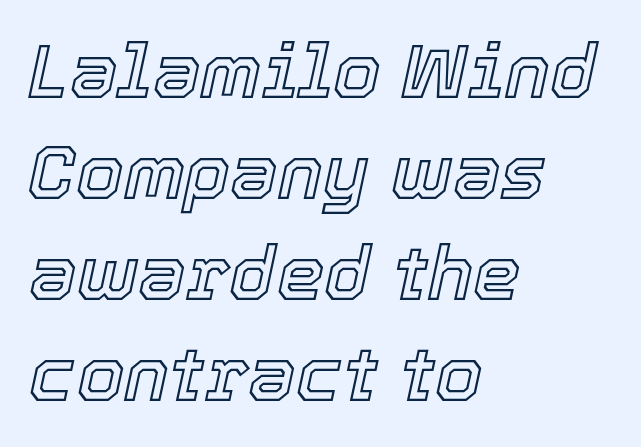
{"italic": "yes", "lean": "right", "slant_degrees": 12, "width": "normal", "x_height": "medium", "monospaced": "no", "underline": "no", "align": "left", "line_spacing": "normal", "line_spacing_ratio": 1.33, "letter_spacing": "normal", "letter_spacing_em": 0.0, "glyph_px": 76}
